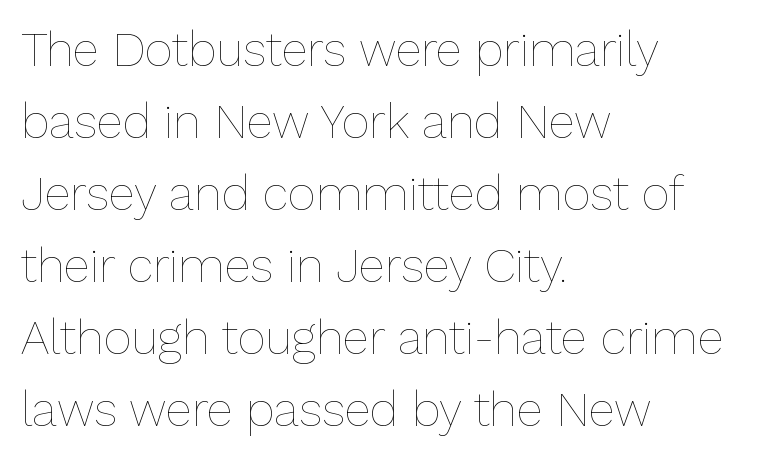
{"italic": "no", "bold": "no", "weight": "thin", "width": "normal", "stroke_contrast": "low", "x_height": "medium", "monospaced": "no", "underline": "no", "align": "left", "line_spacing": "normal", "line_spacing_ratio": 1.5, "letter_spacing": "normal", "letter_spacing_em": 0.0, "glyph_px": 48}
